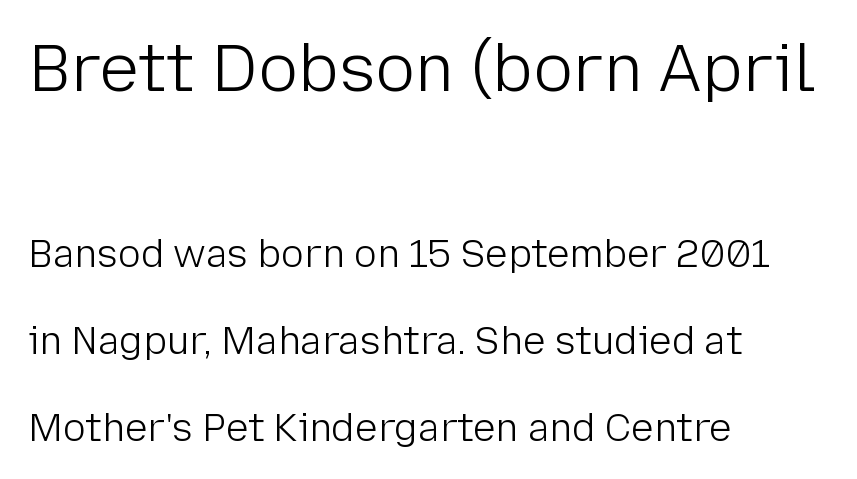
The image shows 66 px light sans-serif type, upright; set left-aligned, loose line spacing (2.28x), normal letter spacing, not underlined; the first (top) block is 1.74x larger; low stroke contrast and a medium x-height.
